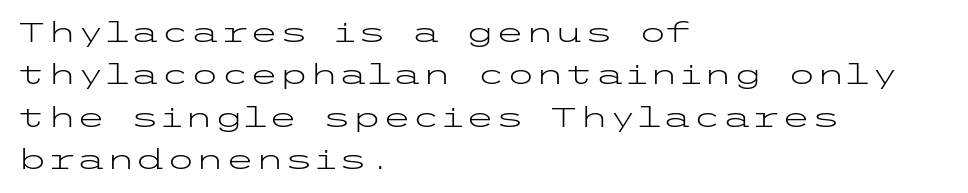
Characters follow at the spacing the type designer built in. Where is the straight margin? On the left. Weight: regular or lighter. Check the space under the baseline: it is left empty. Each new line begins a customary step beneath the previous one.
